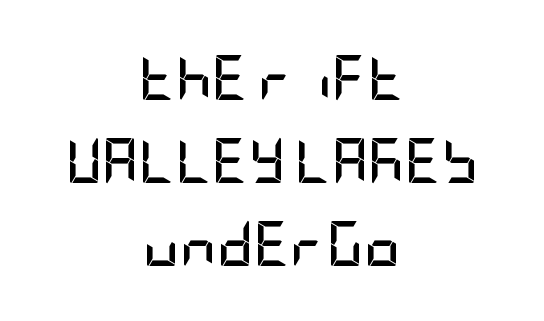
Q: Is the text bold? A: Yes.
Q: Is the text italic (slanted)? A: No, it is upright.
Q: Is the typeface a serif or a sans-serif typeface? A: Sans-serif.
Q: Is the text underlined? A: No.
Q: How is the paragraph aligned? A: Centered.
Q: Is the spacing between letters normal or unusually wide? A: Normal.
Q: Width (condensed, normal, or wide)? A: Condensed.
Q: Stroke contrast? A: Low.
Q: x-height? A: Large.
